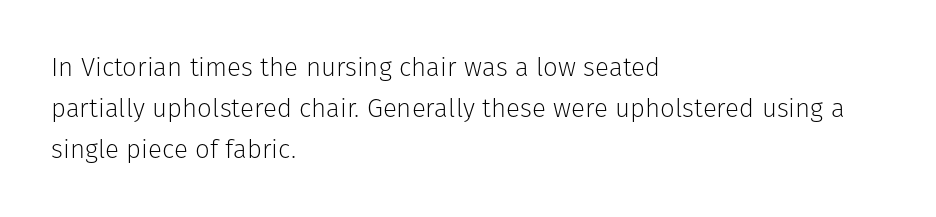
{"italic": "no", "bold": "no", "underline": "no", "align": "left", "line_spacing": "normal", "line_spacing_ratio": 1.58, "letter_spacing": "normal", "letter_spacing_em": 0.0, "glyph_px": 26}
